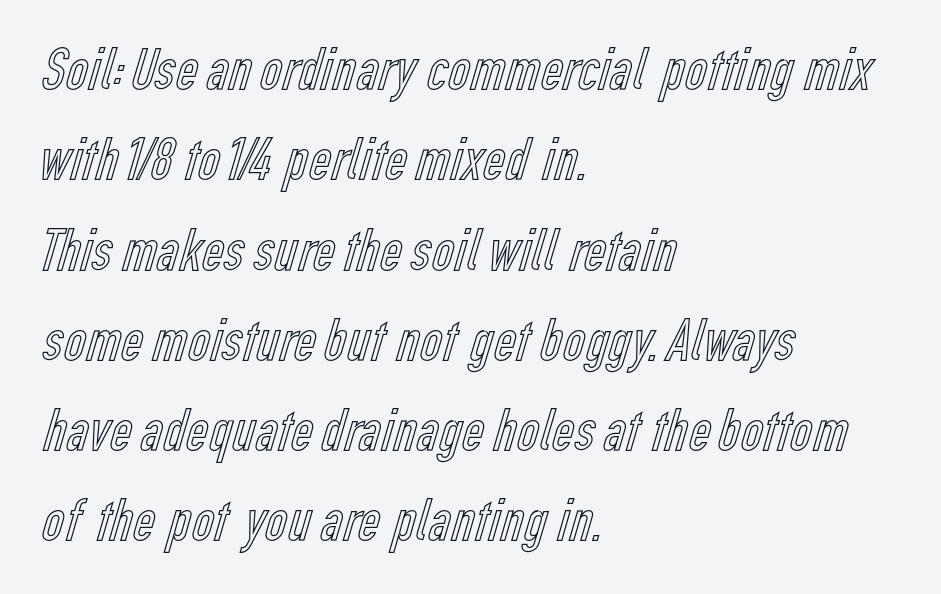
{"width": "condensed", "x_height": "medium", "monospaced": "no", "underline": "no", "align": "left", "line_spacing": "normal", "line_spacing_ratio": 1.48, "letter_spacing": "normal", "letter_spacing_em": 0.0, "glyph_px": 61}
